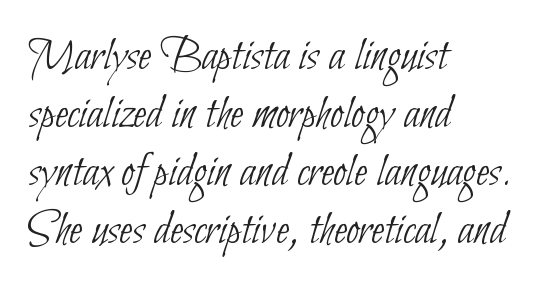
Classification — sans serif. Weight class: somewhere from thin through regular. Default kerning and tracking; the words read as compact shapes. Line beginnings align vertically; line endings do not. Underlining? Definitely not there. This sample has the flowing, uneven cadence of proportional lettering.
